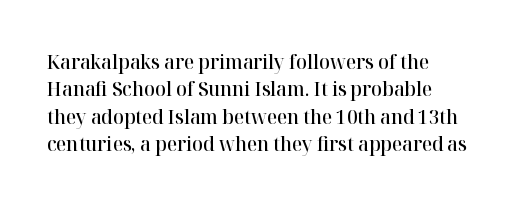
{"italic": "no", "bold": "semi", "underline": "no", "align": "left", "line_spacing": "normal", "line_spacing_ratio": 1.37, "letter_spacing": "normal", "letter_spacing_em": 0.0, "glyph_px": 20}
